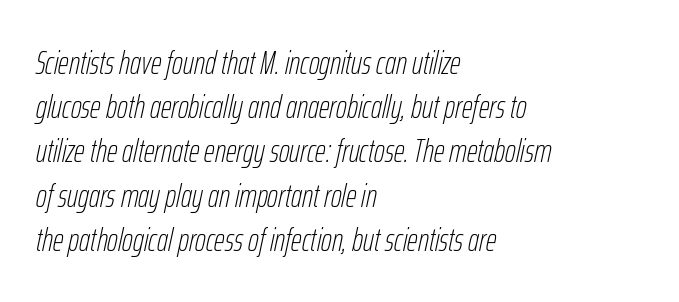
The type is set solid horizontally, with unmodified tracking. Short and long lines alike share a common starting point at left. Type without underlining. Heft: none added — not bold.
